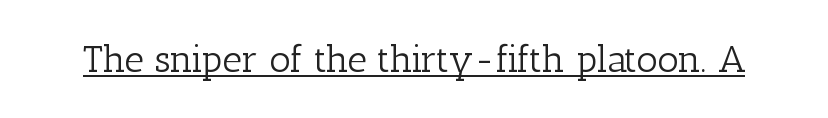
Q: Is the text bold? A: No.
Q: Is the text italic (slanted)? A: No, it is upright.
Q: Is the typeface a serif or a sans-serif typeface? A: Serif.
Q: Is the text underlined? A: Yes.
Q: Is the spacing between letters normal or unusually wide? A: Normal.
Q: Width (condensed, normal, or wide)? A: Normal.
Q: Stroke contrast? A: Low.
Q: x-height? A: Medium.
Q: Monospaced? A: No.
